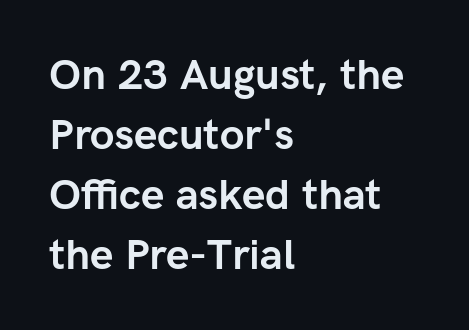
{"serif": "no", "italic": "no", "bold": "yes", "weight": "semibold", "width": "normal", "stroke_contrast": "low", "x_height": "medium", "monospaced": "no", "underline": "no", "align": "left", "line_spacing": "normal", "line_spacing_ratio": 1.43, "letter_spacing": "normal", "letter_spacing_em": 0.0, "glyph_px": 42}
